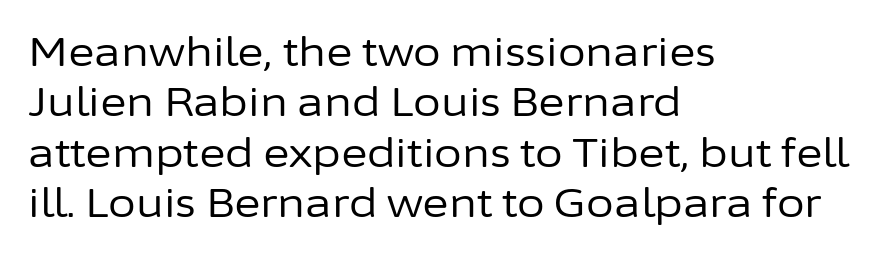
{"serif": "no", "italic": "no", "bold": "no", "weight": "regular", "width": "normal", "stroke_contrast": "low", "x_height": "medium", "monospaced": "no", "underline": "no", "align": "left", "line_spacing": "normal", "line_spacing_ratio": 1.26, "letter_spacing": "normal", "letter_spacing_em": 0.0, "glyph_px": 40}
